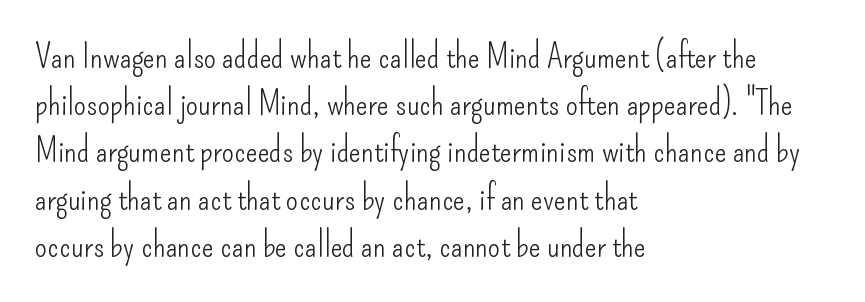
Font category for this specimen: sans-serif. Reading down the column, the eye jumps a familiar distance to each next line. Is the block centered? No — it sits flush against the left margin. The letters advance in unequal steps, a hallmark of proportional type.
